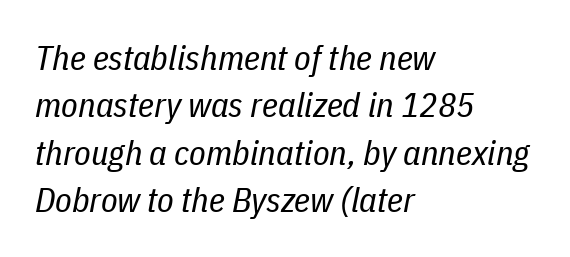
Line spacing here is normal. Weight: not bold — regular or lighter. Proportional: the letters do not fall into vertical columns. Bare-footed words on every line. Is the type slanted? Yes — the strokes lean at a clear angle.
